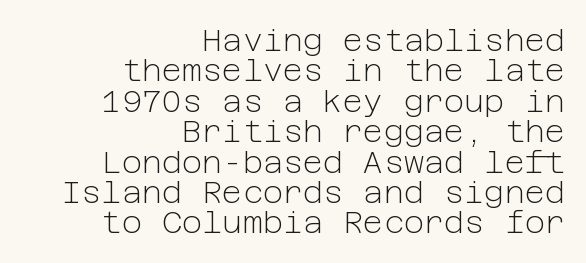
Compared with typical paragraphs, the rows here are closer together. How are the letters spaced? Ordinarily, with no added tracking. The baseline area is clear. Nope, no serifs anywhere on these letters. Each line ends at the same right margin while the left side varies. Is the type heavy? It reads as light-to-regular instead.
